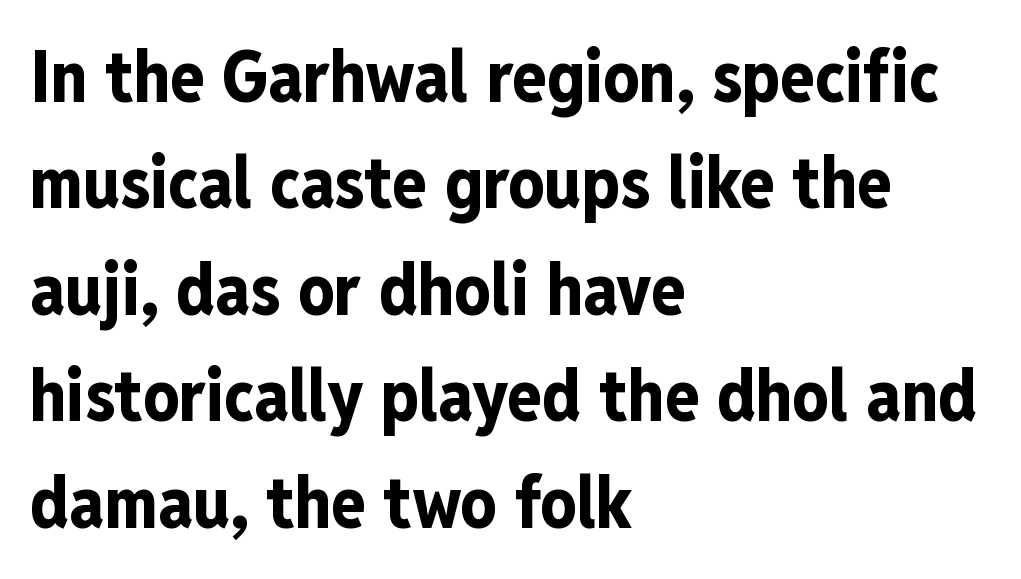
The image shows 71 px bold, condensed sans-serif type, upright; set left-aligned, normal line spacing (1.5x), normal letter spacing, not underlined; low stroke contrast and a medium x-height.
